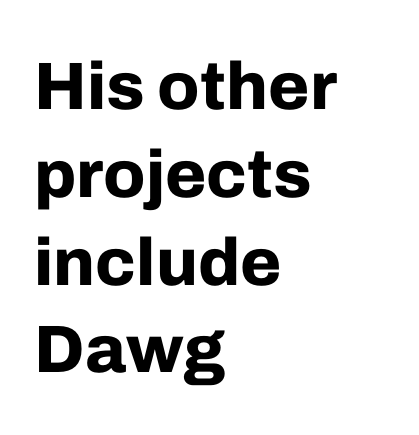
Successive baselines arrive at the customary interval. Caption: standard tracking, unaltered. The rendering uses natural spacing where letterforms have individual widths. Serif or sans? Sans — the stroke terminals are bare. The glyphs have the mass of a bold cut.
